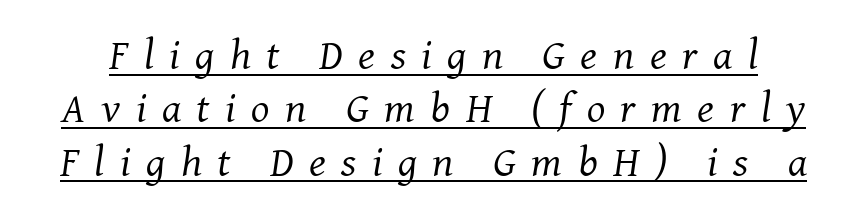
Q: Is the text bold? A: No.
Q: Is the text italic (slanted)? A: Yes, it leans right by about 8 degrees.
Q: Is the typeface a serif or a sans-serif typeface? A: Serif.
Q: Is the text underlined? A: Yes.
Q: Is the spacing between letters normal or unusually wide? A: Unusually wide.
Q: Width (condensed, normal, or wide)? A: Normal.
Q: Stroke contrast? A: Medium.
Q: x-height? A: Medium.
Q: Monospaced? A: No.
